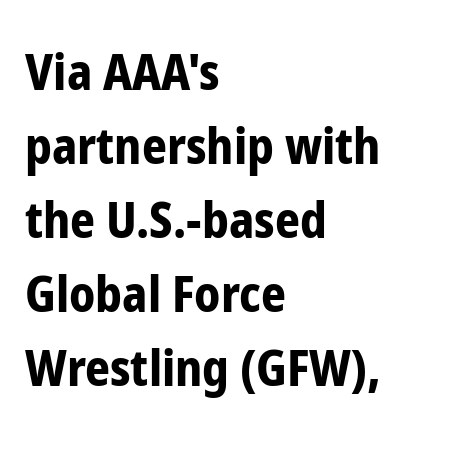
{"serif": "no", "italic": "no", "bold": "yes", "weight": "bold", "width": "condensed", "stroke_contrast": "low", "x_height": "medium", "monospaced": "no", "underline": "no", "align": "left", "line_spacing": "normal", "line_spacing_ratio": 1.51, "letter_spacing": "normal", "letter_spacing_em": 0.0, "glyph_px": 49}
